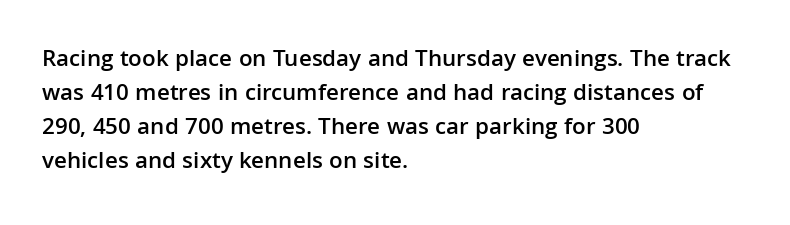
Q: Is the text bold? A: Semi-bold.
Q: Is the text italic (slanted)? A: No, it is upright.
Q: Is the text underlined? A: No.
Q: How is the paragraph aligned? A: Left-aligned.
Q: Is the spacing between letters normal or unusually wide? A: Normal.
Q: Is the spacing between lines tight, normal or loose? A: Normal.
